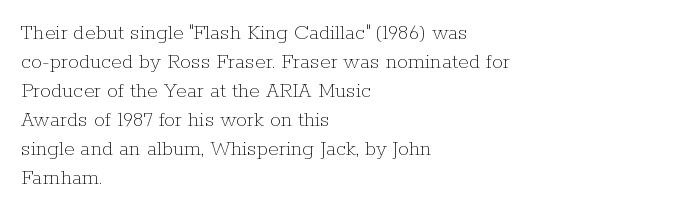
Q: Is the text bold? A: No.
Q: Is the text italic (slanted)? A: No, it is upright.
Q: Is the text underlined? A: No.
Q: How is the paragraph aligned? A: Left-aligned.
Q: Is the spacing between letters normal or unusually wide? A: Normal.
Q: Is the spacing between lines tight, normal or loose? A: Normal.
